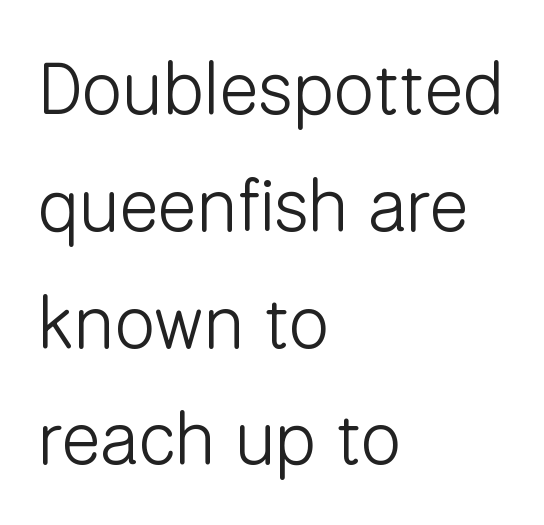
Q: Is the text bold? A: No.
Q: Is the text italic (slanted)? A: No, it is upright.
Q: Is the typeface a serif or a sans-serif typeface? A: Sans-serif.
Q: Is the text underlined? A: No.
Q: How is the paragraph aligned? A: Left-aligned.
Q: Is the spacing between letters normal or unusually wide? A: Normal.
Q: Is the spacing between lines tight, normal or loose? A: Normal.
Q: Width (condensed, normal, or wide)? A: Normal.
Q: Stroke contrast? A: Low.
Q: x-height? A: Medium.
Q: Monospaced? A: No.
